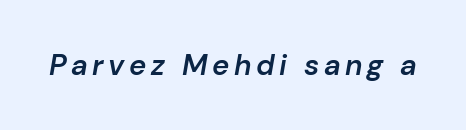
The image shows 29 px semibold type, italic (leaning right); set not underlined; low stroke contrast and a medium x-height.
